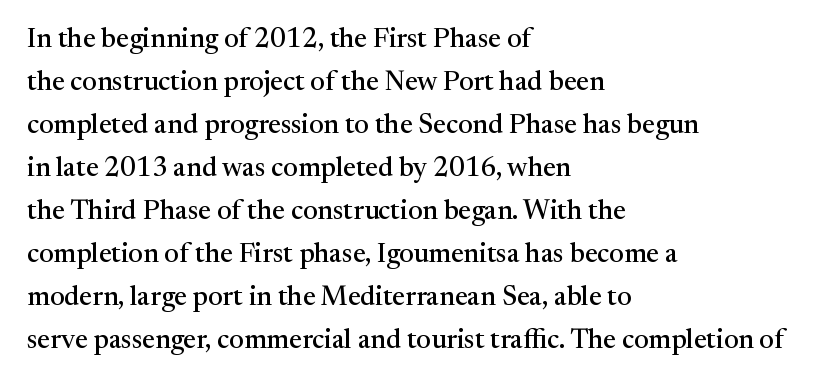
{"italic": "no", "underline": "no", "align": "left", "line_spacing": "normal", "line_spacing_ratio": 1.59, "letter_spacing": "normal", "letter_spacing_em": 0.0, "glyph_px": 27}
